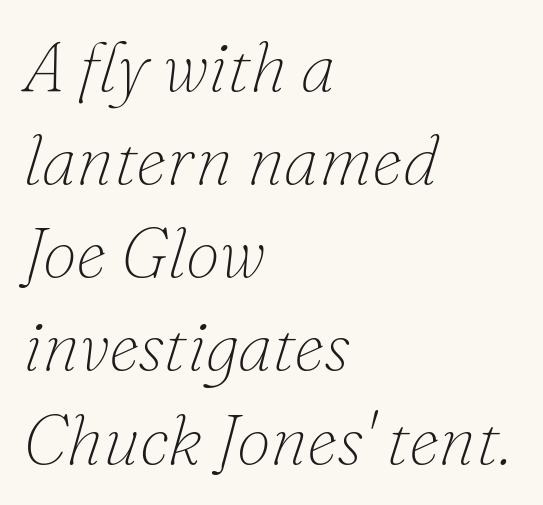
Q: Is the text bold? A: No.
Q: Is the text italic (slanted)? A: Yes, it leans right by about 16 degrees.
Q: Is the typeface a serif or a sans-serif typeface? A: Serif.
Q: Is the text underlined? A: No.
Q: How is the paragraph aligned? A: Left-aligned.
Q: Is the spacing between letters normal or unusually wide? A: Normal.
Q: Is the spacing between lines tight, normal or loose? A: Normal.
Q: Width (condensed, normal, or wide)? A: Normal.
Q: Stroke contrast? A: Low.
Q: x-height? A: Small.
Q: Monospaced? A: No.
